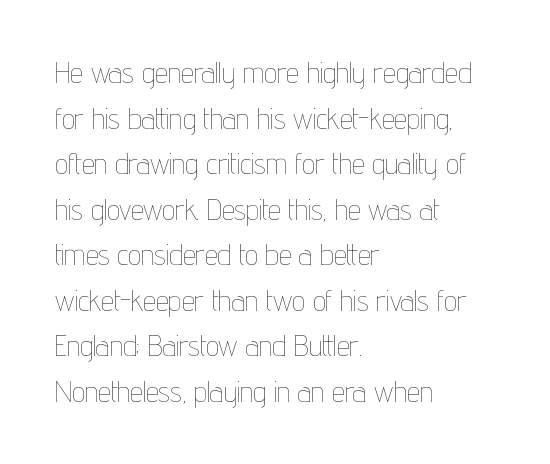
Q: Is the text bold? A: No.
Q: Is the text italic (slanted)? A: No, it is upright.
Q: Is the text underlined? A: No.
Q: How is the paragraph aligned? A: Left-aligned.
Q: Is the spacing between letters normal or unusually wide? A: Normal.
Q: Is the spacing between lines tight, normal or loose? A: Normal.
Q: Width (condensed, normal, or wide)? A: Condensed.
Q: Stroke contrast? A: Low.
Q: x-height? A: Medium.
Q: Monospaced? A: No.
